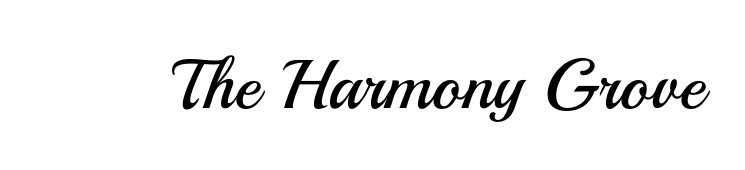
{"serif": "no", "bold": "no", "weight": "regular", "width": "normal", "stroke_contrast": "medium", "x_height": "small", "monospaced": "no", "underline": "no", "letter_spacing": "normal", "letter_spacing_em": 0.0, "glyph_px": 70}
